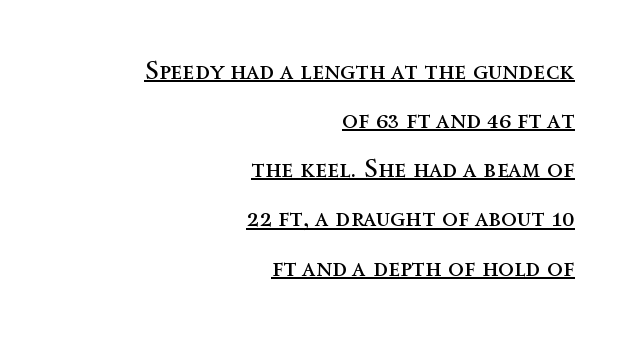
Q: Is the text bold? A: No.
Q: Is the text italic (slanted)? A: No, it is upright.
Q: Is the text underlined? A: Yes.
Q: How is the paragraph aligned? A: Right-aligned.
Q: Is the spacing between letters normal or unusually wide? A: Normal.
